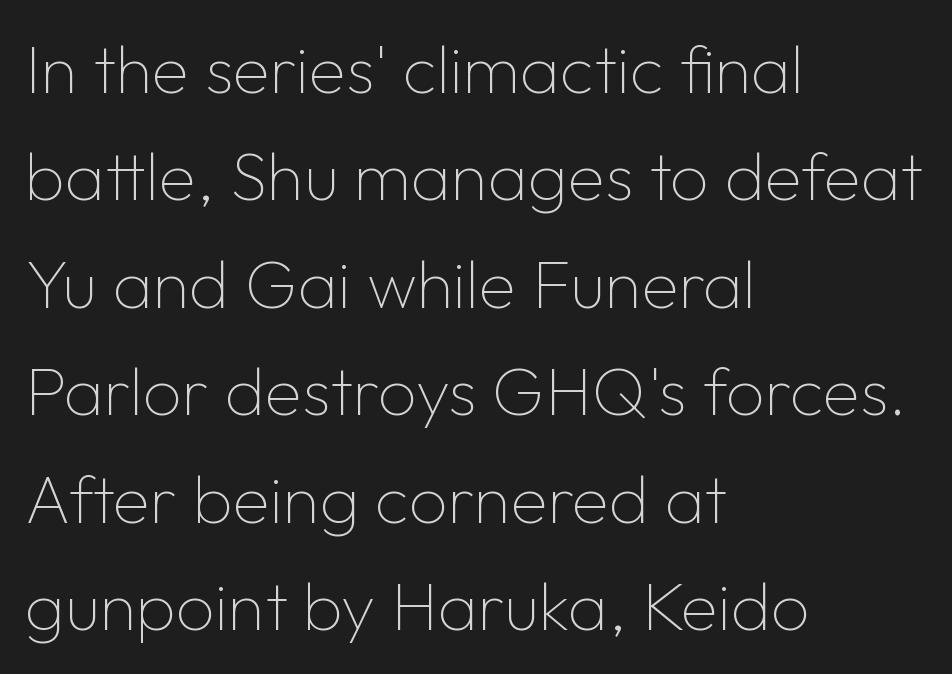
No letter is thick-stroked: the sample isn't bold. Spacing verdict: proportional, widths tailored to each character. A typesetter would call this leading conventional body-copy spacing. Reading down the block, your eye returns to a fixed left position each line.
